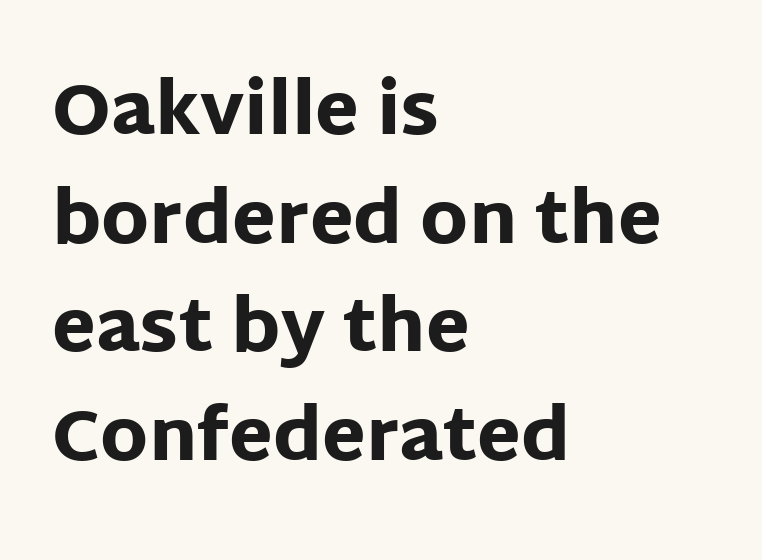
{"serif": "no", "italic": "no", "bold": "yes", "weight": "heavy", "width": "normal", "stroke_contrast": "low", "x_height": "large", "monospaced": "no", "underline": "no", "align": "left", "line_spacing": "normal", "line_spacing_ratio": 1.53, "letter_spacing": "normal", "letter_spacing_em": 0.0, "glyph_px": 71}
